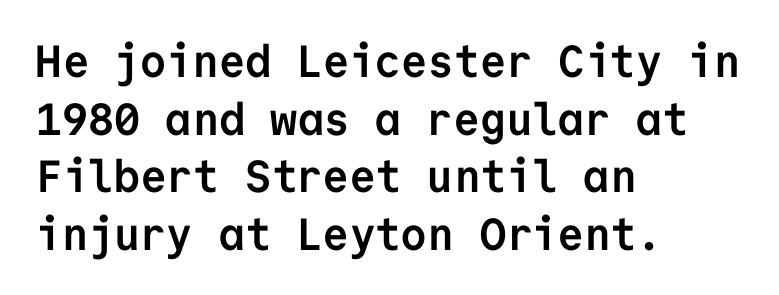
{"serif": "no", "italic": "no", "bold": "yes", "weight": "semibold", "width": "normal", "stroke_contrast": "low", "x_height": "medium", "monospaced": "yes", "underline": "no", "align": "left", "line_spacing": "normal", "line_spacing_ratio": 1.28, "letter_spacing": "normal", "letter_spacing_em": 0.0, "glyph_px": 45}
